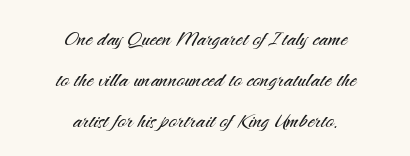
The image shows 27 px text type; set centered, normal line spacing (1.51x), normal letter spacing, not underlined.
